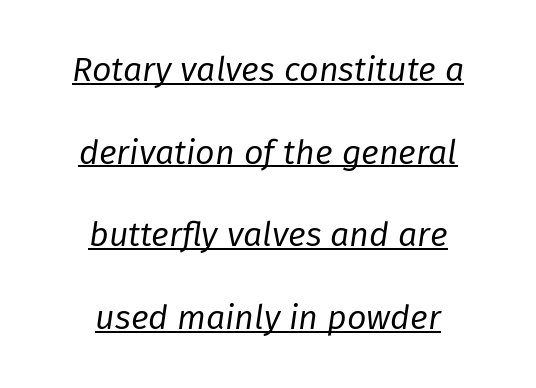
The image shows 34 px regular-weight type, italic (leaning right); set centered, loose line spacing (2.43x), normal letter spacing, underlined; low stroke contrast and a medium x-height.
